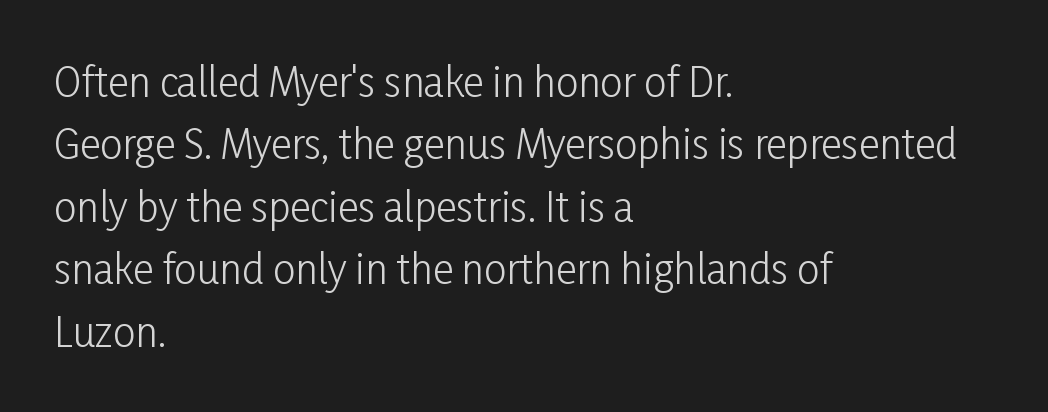
You could not count columns in this text — the font is proportionally spaced. Stroke thickness stays within the range of a standard reading face or lighter. Posture: straight, roman, zero tilt. A typesetter would call this zero additional tracking. The type family on display is of the sans-serif kind.
